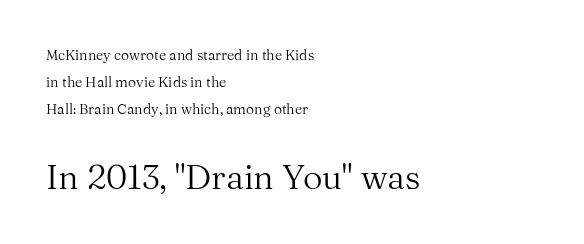
The image shows 34 px regular-weight serif type, upright; set left-aligned, loose line spacing (1.94x), normal letter spacing, not underlined; the second (bottom) block is 2.43x larger; medium stroke contrast and a medium x-height.
